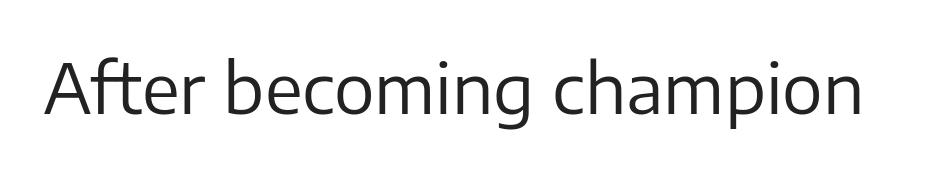
Q: Is the text bold? A: No.
Q: Is the text italic (slanted)? A: No, it is upright.
Q: Is the typeface a serif or a sans-serif typeface? A: Sans-serif.
Q: Is the text underlined? A: No.
Q: Is the spacing between letters normal or unusually wide? A: Normal.
Q: Width (condensed, normal, or wide)? A: Normal.
Q: Stroke contrast? A: Low.
Q: x-height? A: Medium.
Q: Monospaced? A: No.
